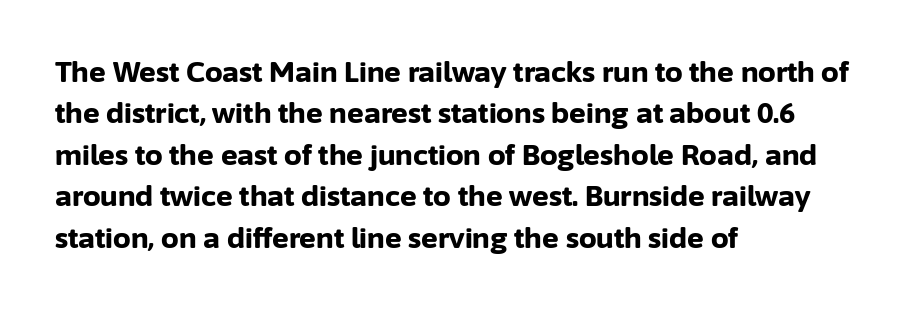
The rendering uses natural spacing where letterforms have individual widths. The leading is moderate, giving the passage an even texture. Does extra space separate the letters? No, they use regular spacing. The letters carry no serifs — their stems end cleanly without finishing strokes. Casual observation: everything's shoved over to the left. Tall strokes in this sample are plumb rather than angled.
